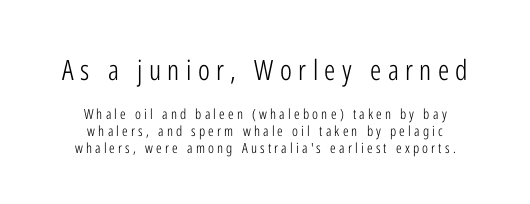
Is the lower block the larger one? No — the upper block carries the bigger type. Check where the strokes stop: nothing finishes them off — pure sans. The string is rendered with underlining switched off. It's the straight-up-and-down kind of type. The paragraph has two soft edges and a firm central axis. Spacing verdict: proportional, widths tailored to each character.
